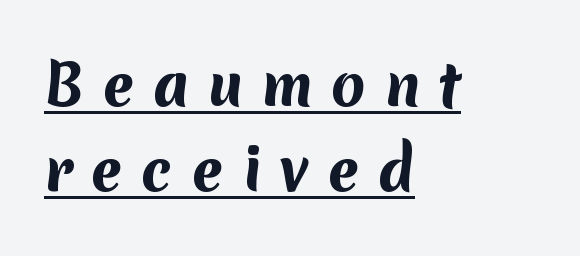
The image shows 56 px bold sans-serif type; set left-aligned, normal line spacing (1.52x), unusually wide letter spacing (+0.32 em), underlined; medium stroke contrast and a medium x-height.
